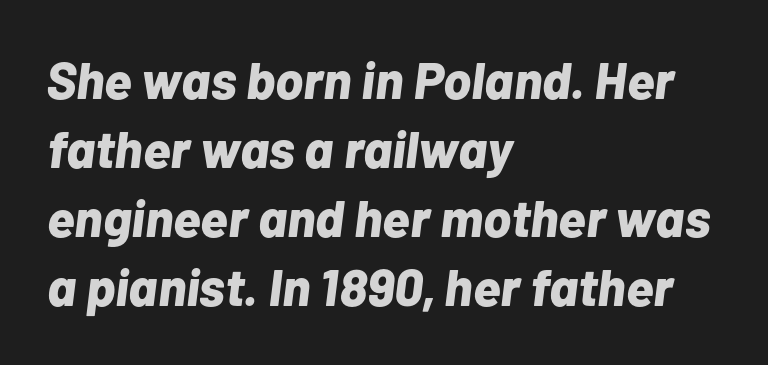
{"italic": "yes", "lean": "right", "slant_degrees": 7, "bold": "yes", "weight": "bold", "width": "normal", "stroke_contrast": "low", "x_height": "medium", "monospaced": "no", "underline": "no", "align": "left", "line_spacing": "normal", "line_spacing_ratio": 1.33, "letter_spacing": "normal", "letter_spacing_em": 0.0, "glyph_px": 52}
